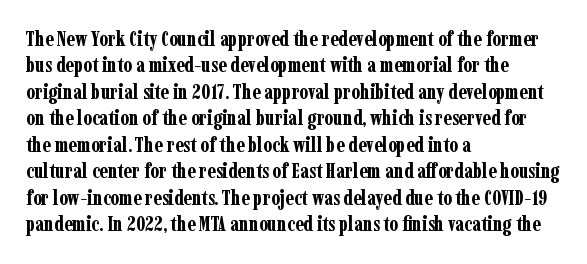
What weight is shown? A full bold with thick strokes. The lettering holds an erect, upright posture throughout. Plain, unruled lines of type. The rendering keeps characters at their native spacing. Leading: standard.
